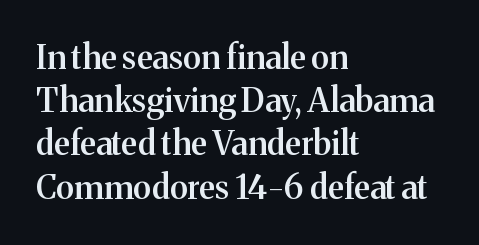
Summary of vertical rhythm: regular, with standard interline spacing. This is serif lettering, the kind often seen in printed books. The passage shown is not underscored anywhere. Horizontally, the lines are justified to the leading edge only.
